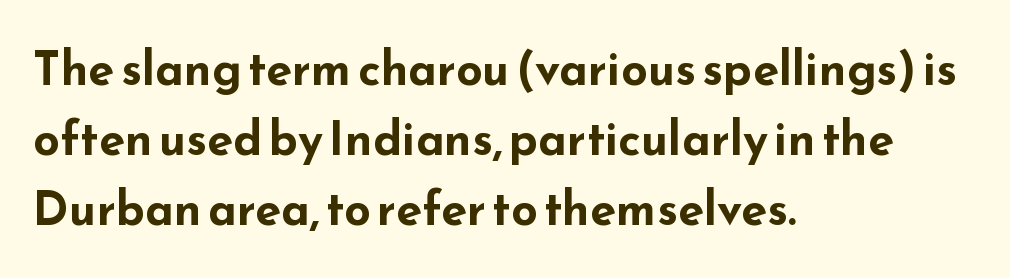
The image shows 47 px bold, wide sans-serif type, upright; set left-aligned, normal line spacing (1.49x), normal letter spacing, not underlined; low stroke contrast and a small x-height.
